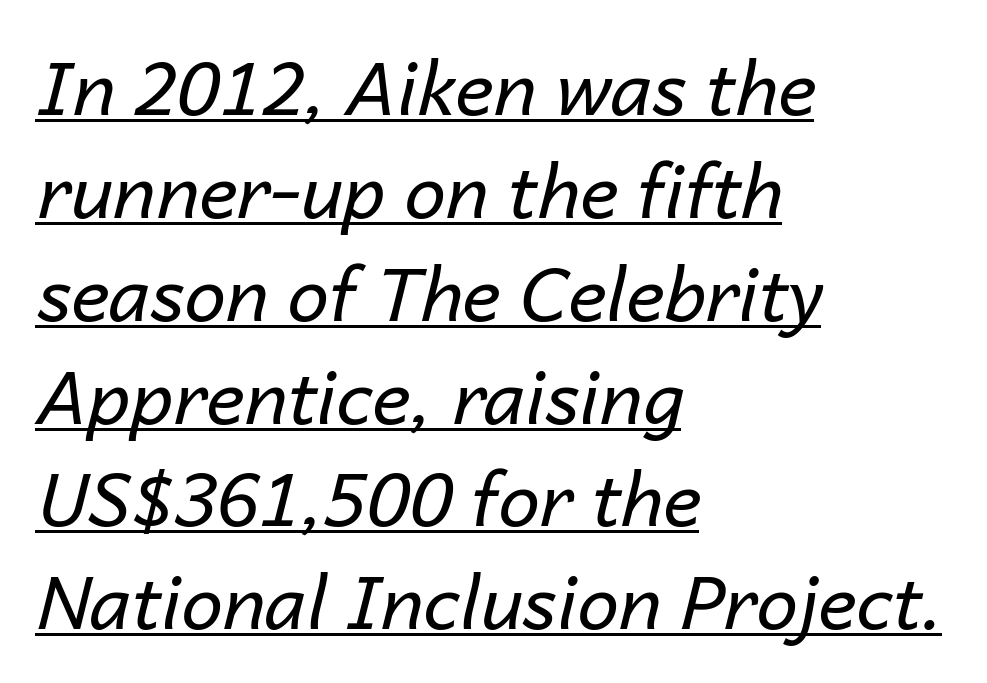
The image shows 74 px regular-weight type, italic (leaning right); set left-aligned, normal line spacing (1.39x), normal letter spacing, underlined; low stroke contrast and a medium x-height.
